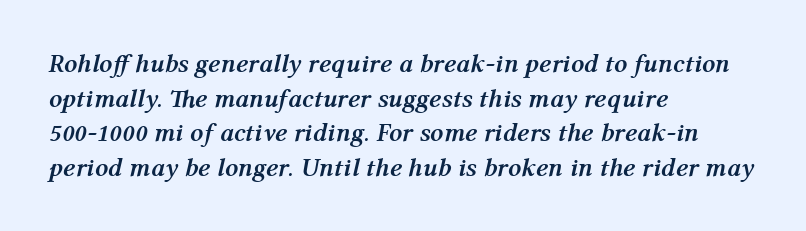
The image shows 26 px bold type, italic (leaning right); set left-aligned, normal line spacing (1.33x), normal letter spacing, not underlined.
